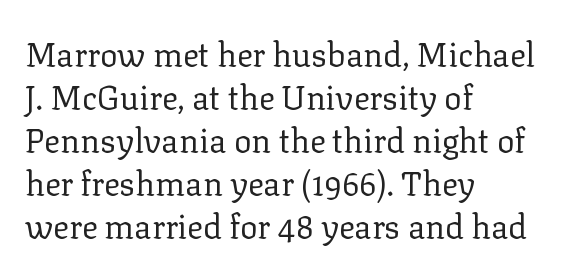
The image shows 33 px regular-weight serif type, upright; set left-aligned, normal line spacing (1.3x), normal letter spacing, not underlined; low stroke contrast and a medium x-height.
